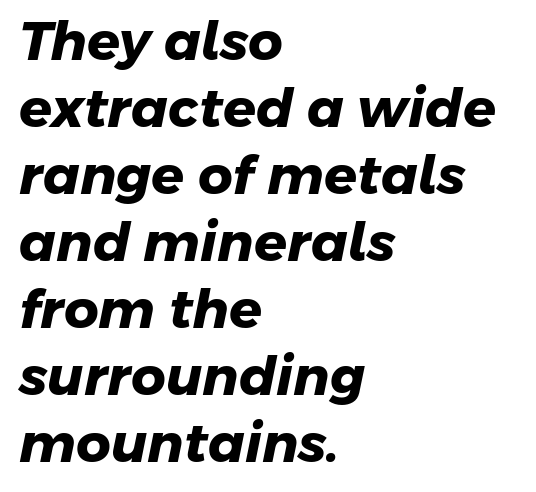
Q: Is the text bold? A: Yes.
Q: Is the typeface a serif or a sans-serif typeface? A: Sans-serif.
Q: Is the text underlined? A: No.
Q: How is the paragraph aligned? A: Left-aligned.
Q: Is the spacing between letters normal or unusually wide? A: Normal.
Q: Width (condensed, normal, or wide)? A: Normal.
Q: Stroke contrast? A: Low.
Q: x-height? A: Medium.
Q: Monospaced? A: No.
